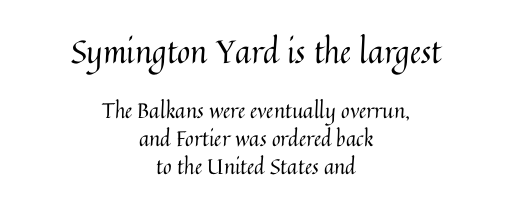
Q: Is the text bold? A: No.
Q: Is the text underlined? A: No.
Q: How is the paragraph aligned? A: Centered.
Q: Is the spacing between letters normal or unusually wide? A: Normal.
Q: Is the spacing between lines tight, normal or loose? A: Normal.
Q: Which block of text is set in a larger size, the first (top) or the second (bottom)? A: The first (top) one.
Q: Width (condensed, normal, or wide)? A: Normal.
Q: Stroke contrast? A: Medium.
Q: x-height? A: Medium.
Q: Monospaced? A: No.
